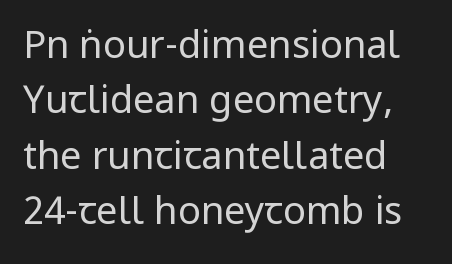
The image shows 38 px regular-weight, condensed sans-serif type, upright; set left-aligned, normal line spacing (1.46x), normal letter spacing, not underlined; low stroke contrast and a large x-height.
